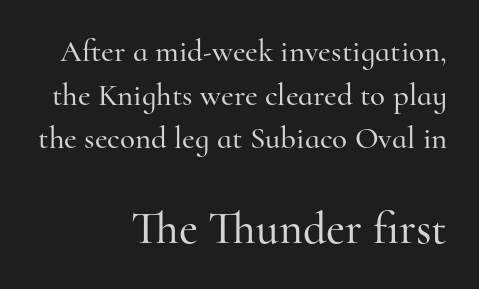
Summary of vertical rhythm: regular, with standard interline spacing. What kind of face is this? One with serifs. No extra tracking has been applied to these lines. If you squint, the bottom block still reads clearly — it's the larger of the two. Tall strokes in this sample are plumb rather than angled. Underline: absent.
